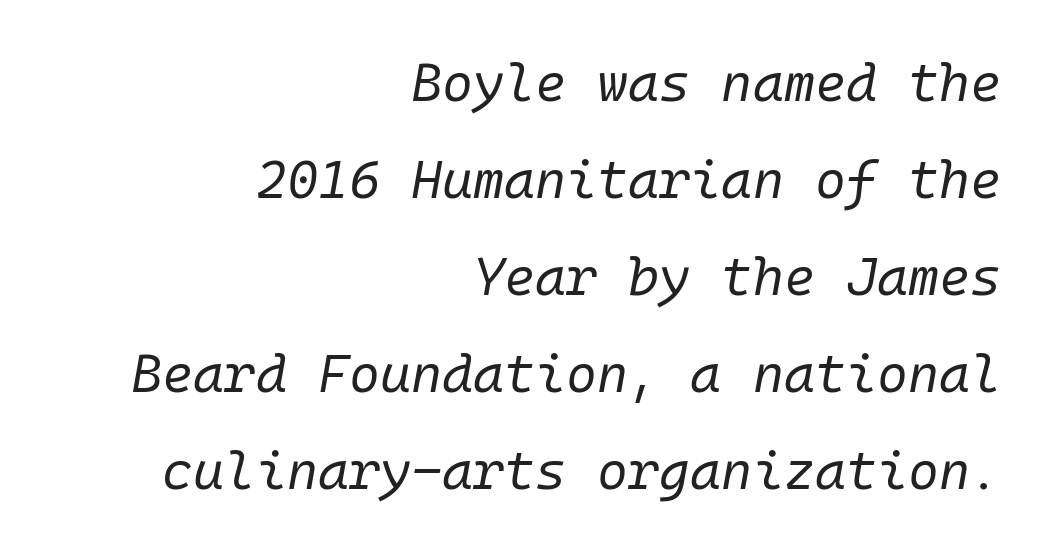
Q: Is the text bold? A: No.
Q: Is the text italic (slanted)? A: Yes, it leans right by about 10 degrees.
Q: Is the text underlined? A: No.
Q: How is the paragraph aligned? A: Right-aligned.
Q: Is the spacing between letters normal or unusually wide? A: Normal.
Q: Width (condensed, normal, or wide)? A: Normal.
Q: Stroke contrast? A: Low.
Q: x-height? A: Medium.
